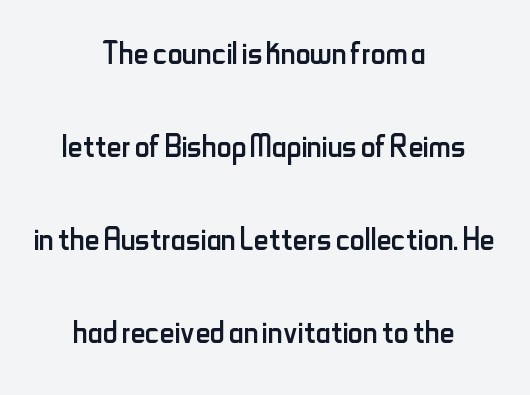
{"serif": "no", "italic": "no", "bold": "no", "weight": "regular", "width": "condensed", "stroke_contrast": "low", "x_height": "small", "monospaced": "no", "underline": "no", "align": "center", "line_spacing": "loose", "line_spacing_ratio": 2.27, "letter_spacing": "normal", "letter_spacing_em": 0.0, "glyph_px": 41}
